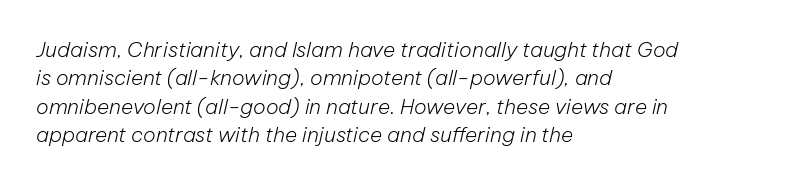
The typesetting does not lean heavy: it is not bold. Characters are canted at an angle relative to the baseline's perpendicular. The area under the type is left untouched. In CSS terms this would be text-align: left.
